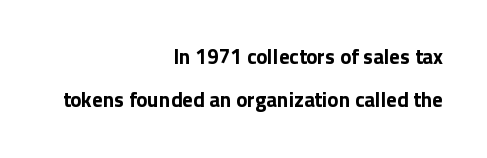
Does the leading feel generous? Absolutely, it's lavish. Does extra space separate the letters? No, they use regular spacing. Visually the block forms a straight wall on the right and a jagged coastline on the left. Stroke thickness is high; the sample reads as a true bold.
